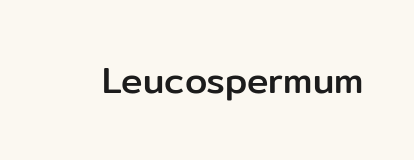
Q: Is the text italic (slanted)? A: No, it is upright.
Q: Is the typeface a serif or a sans-serif typeface? A: Sans-serif.
Q: Is the text underlined? A: No.
Q: Is the spacing between letters normal or unusually wide? A: Normal.
Q: Width (condensed, normal, or wide)? A: Normal.
Q: Stroke contrast? A: Low.
Q: x-height? A: Medium.
Q: Monospaced? A: No.
